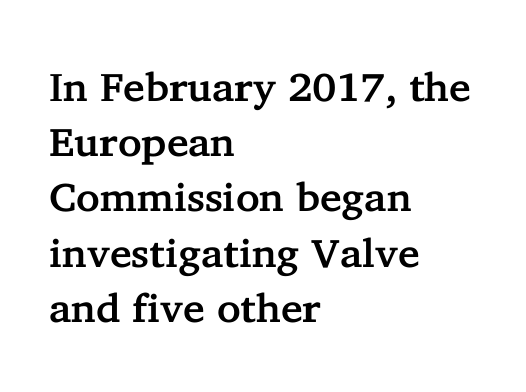
{"serif": "yes", "italic": "no", "width": "normal", "stroke_contrast": "low", "x_height": "medium", "monospaced": "no", "underline": "no", "align": "left", "line_spacing": "normal", "line_spacing_ratio": 1.38, "letter_spacing": "normal", "letter_spacing_em": 0.0, "glyph_px": 40}
